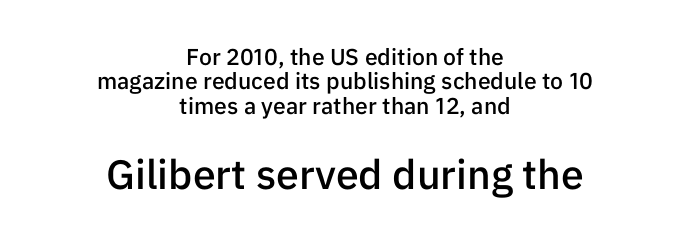
The image shows 41 px semibold sans-serif type, upright; set centered, tight line spacing (1.06x), normal letter spacing, not underlined; the second (bottom) block is 1.78x larger; low stroke contrast and a medium x-height.
